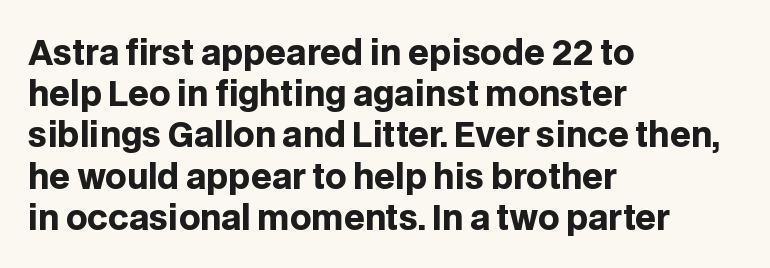
{"serif": "no", "italic": "no", "bold": "yes", "weight": "heavy", "width": "normal", "stroke_contrast": "low", "x_height": "large", "monospaced": "no", "underline": "no", "align": "left", "line_spacing": "normal", "line_spacing_ratio": 1.25, "letter_spacing": "normal", "letter_spacing_em": 0.0, "glyph_px": 33}
